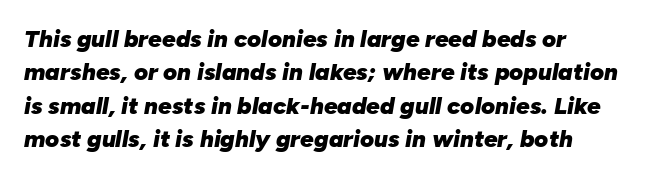
Q: Is the text bold? A: Yes.
Q: Is the text italic (slanted)? A: Yes, it leans right by about 10 degrees.
Q: Is the text underlined? A: No.
Q: How is the paragraph aligned? A: Left-aligned.
Q: Is the spacing between letters normal or unusually wide? A: Normal.
Q: Is the spacing between lines tight, normal or loose? A: Normal.
